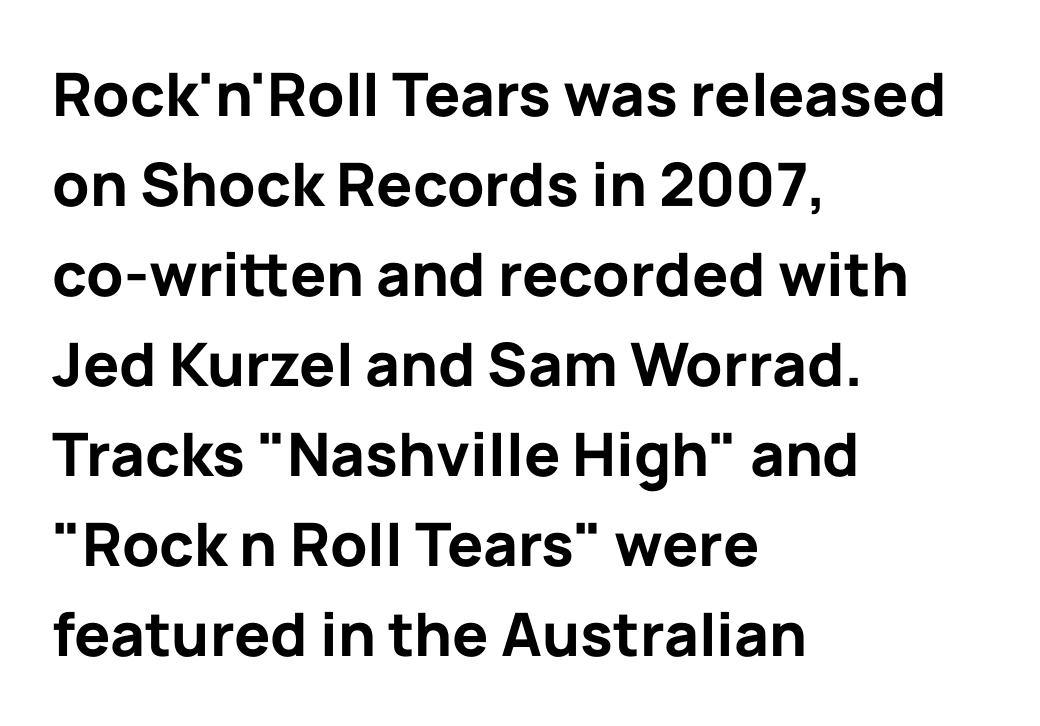
The baseline area is clear. Does the weight exceed regular? Yes, all the way to bold. No extra tracking has been applied to these lines. Is this a fixed-width face? No — the glyphs have proportional, varying widths.
